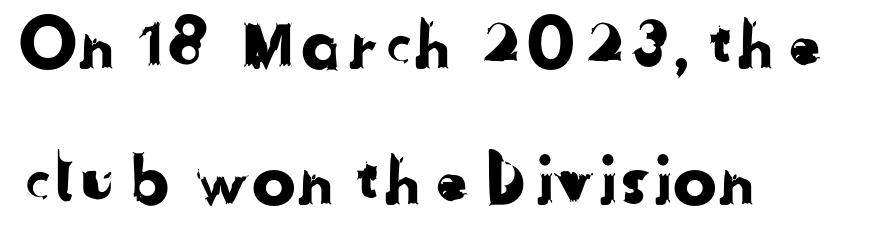
Q: Is the typeface a serif or a sans-serif typeface? A: Sans-serif.
Q: Is the text underlined? A: No.
Q: How is the paragraph aligned? A: Left-aligned.
Q: Is the spacing between letters normal or unusually wide? A: Normal.
Q: Is the spacing between lines tight, normal or loose? A: Loose.
Q: Width (condensed, normal, or wide)? A: Normal.
Q: Stroke contrast? A: Low.
Q: x-height? A: Medium.
Q: Monospaced? A: No.
